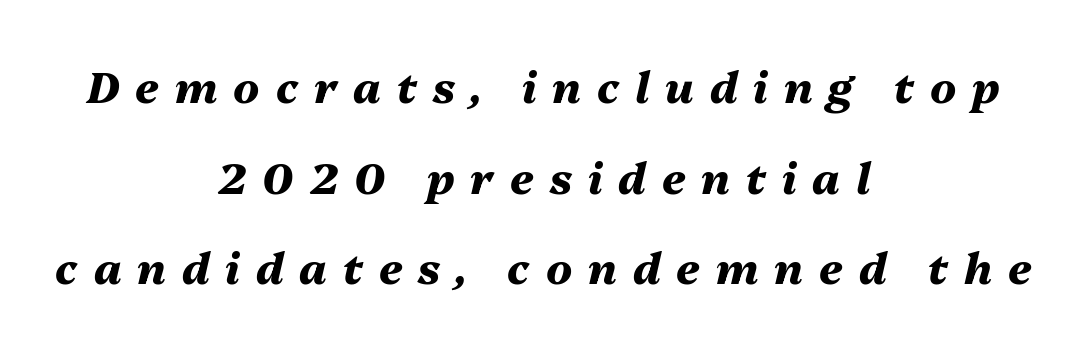
The image shows 43 px heavy type, italic (leaning right); set centered, loose line spacing (2.11x), unusually wide letter spacing (+0.37 em), not underlined; medium stroke contrast and a medium x-height.
